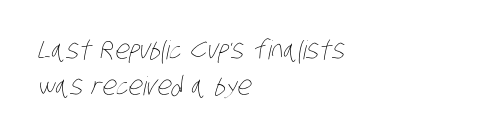
Q: Is the text bold? A: No.
Q: Is the text underlined? A: No.
Q: How is the paragraph aligned? A: Left-aligned.
Q: Is the spacing between letters normal or unusually wide? A: Normal.
Q: Is the spacing between lines tight, normal or loose? A: Normal.
